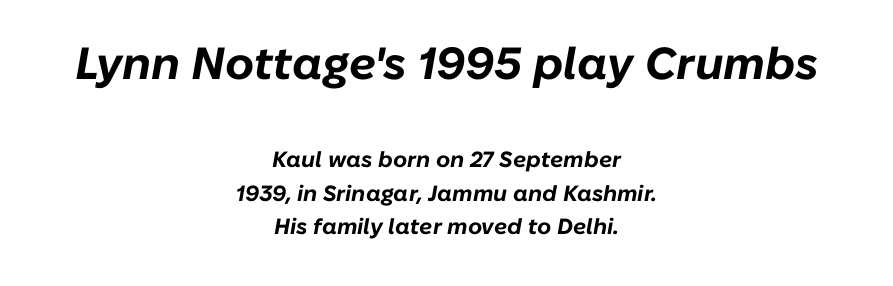
The image shows 45 px bold type, italic (leaning right); set centered, normal line spacing (1.53x), normal letter spacing, not underlined; the first (top) block is 2.05x larger; low stroke contrast and a medium x-height.
